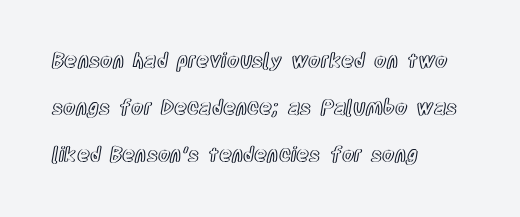
{"underline": "no", "align": "left", "line_spacing": "loose", "line_spacing_ratio": 2.36, "letter_spacing": "normal", "letter_spacing_em": 0.0, "glyph_px": 20}
